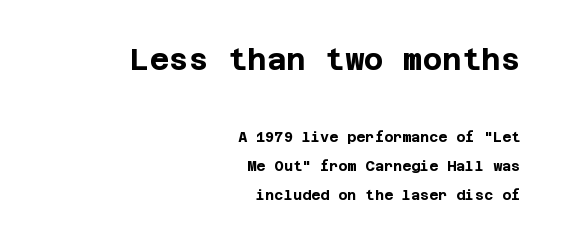
The image shows 30 px bold sans-serif type, upright; set right-aligned, loose line spacing (2.09x), normal letter spacing, not underlined; the first (top) block is 2.14x larger; low stroke contrast and a large x-height.
